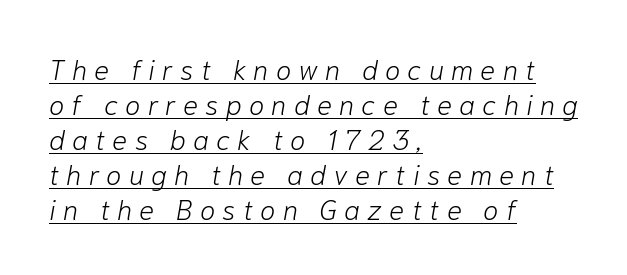
Q: Is the text bold? A: No.
Q: Is the text italic (slanted)? A: Yes, it leans right by about 10 degrees.
Q: Is the text underlined? A: Yes.
Q: How is the paragraph aligned? A: Left-aligned.
Q: Is the spacing between letters normal or unusually wide? A: Unusually wide.
Q: Is the spacing between lines tight, normal or loose? A: Normal.
Q: Width (condensed, normal, or wide)? A: Normal.
Q: Stroke contrast? A: Low.
Q: x-height? A: Medium.
Q: Monospaced? A: No.
